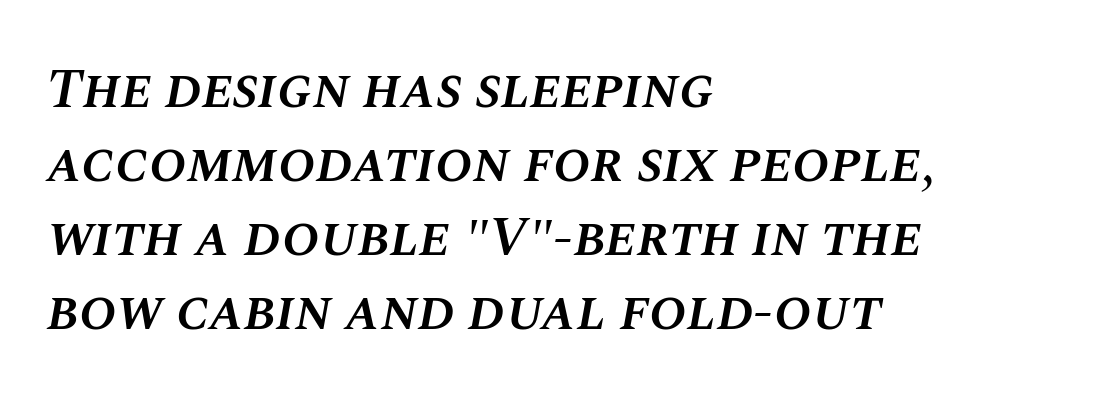
The image shows 56 px semibold type, italic (leaning right); set left-aligned, normal line spacing (1.32x), normal letter spacing, not underlined; medium stroke contrast and a large x-height.
